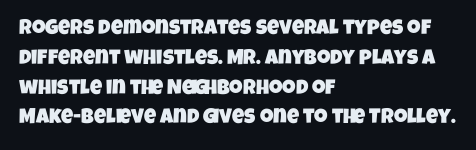
Line spacing here is normal. Default kerning and tracking; the words read as compact shapes. Which margin do the lines hug? The left one — the right edge is uneven. Check the space under the baseline: it is left empty.
